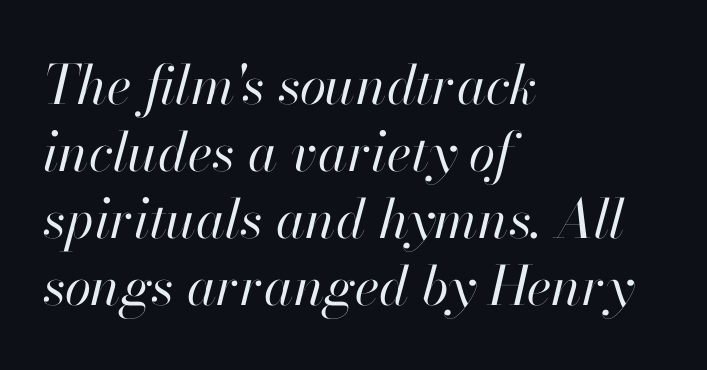
The image shows 54 px regular-weight type, italic (leaning right); set left-aligned, line spacing 1.24x, normal letter spacing, not underlined; high stroke contrast and a small x-height.
